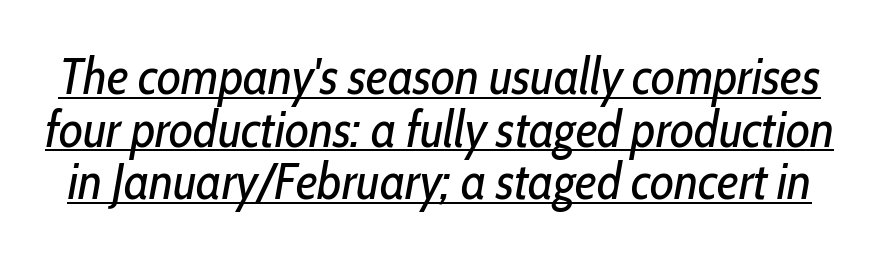
Q: Is the text bold? A: No.
Q: Is the text italic (slanted)? A: Yes, it leans right by about 10 degrees.
Q: Is the text underlined? A: Yes.
Q: Is the spacing between letters normal or unusually wide? A: Normal.
Q: Is the spacing between lines tight, normal or loose? A: Tight.
Q: Width (condensed, normal, or wide)? A: Condensed.
Q: Stroke contrast? A: Low.
Q: x-height? A: Medium.
Q: Monospaced? A: No.
